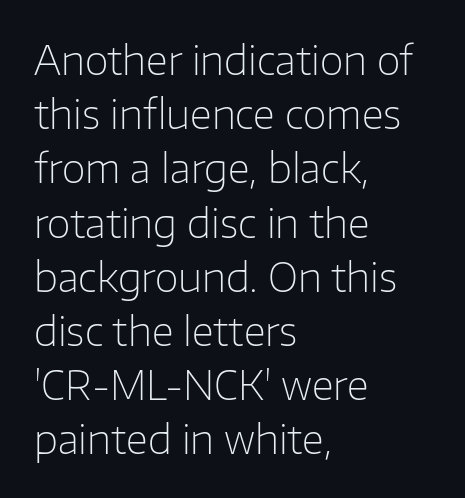
Each stroke keeps to a modest, everyday thickness or less. Left-aligned paragraph, ragged on the right. The leading is moderate, giving the passage an even texture. You can tell it's not italic because the verticals are truly vertical. Caption: standard tracking, unaltered. Words float on clear page, feet unadorned.
